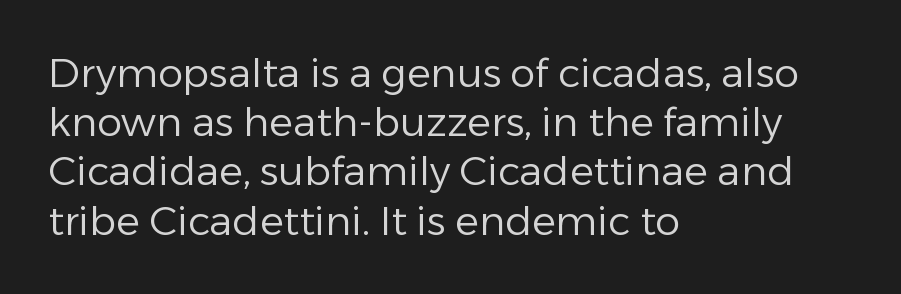
{"serif": "no", "italic": "no", "bold": "no", "weight": "regular", "width": "normal", "stroke_contrast": "low", "x_height": "medium", "monospaced": "no", "underline": "no", "align": "left", "line_spacing_ratio": 1.23, "letter_spacing": "normal", "letter_spacing_em": 0.0, "glyph_px": 40}
